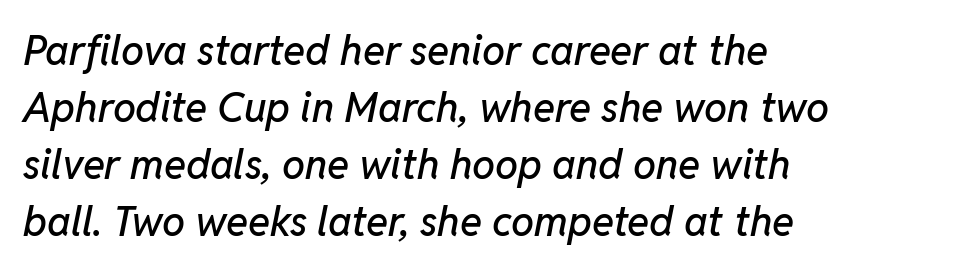
The image shows 41 px text type, italic (leaning right); set left-aligned, normal line spacing (1.39x), normal letter spacing, not underlined; low stroke contrast and a medium x-height.
